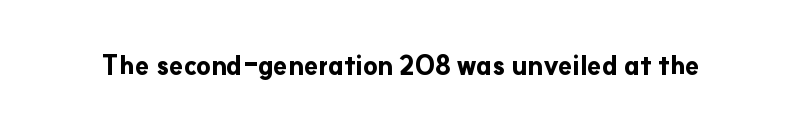
{"italic": "no", "bold": "yes", "underline": "no", "letter_spacing": "normal", "letter_spacing_em": 0.0, "glyph_px": 26}
